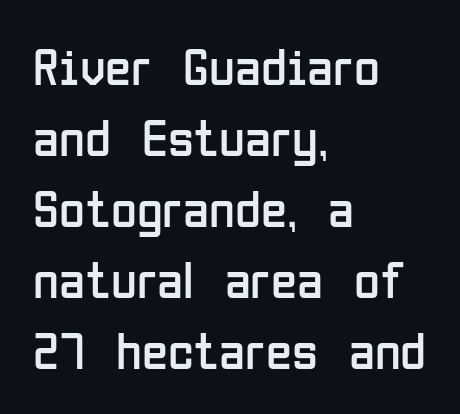
The image shows 53 px regular-weight, condensed sans-serif type, upright; set left-aligned, normal line spacing (1.34x), normal letter spacing, not underlined; low stroke contrast and a medium x-height.
